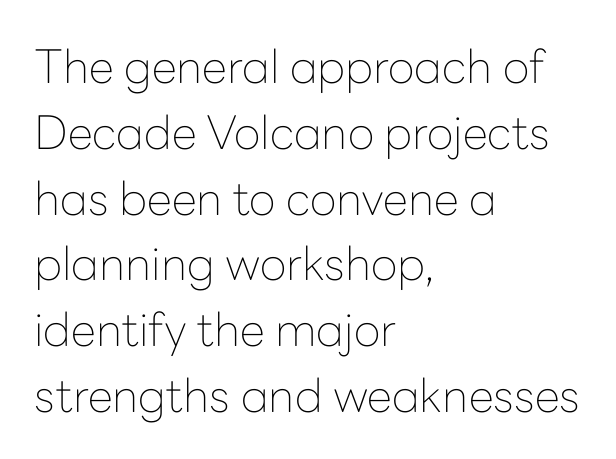
{"serif": "no", "italic": "no", "bold": "no", "weight": "thin", "width": "normal", "stroke_contrast": "low", "x_height": "medium", "monospaced": "no", "underline": "no", "align": "left", "line_spacing": "normal", "line_spacing_ratio": 1.43, "letter_spacing": "normal", "letter_spacing_em": 0.0, "glyph_px": 46}
